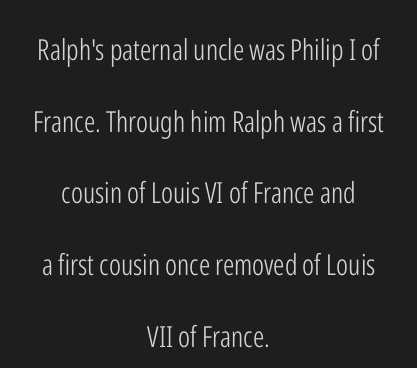
The image shows 29 px light, condensed sans-serif type, upright; set centered, loose line spacing (2.47x), normal letter spacing, not underlined; low stroke contrast and a medium x-height.
